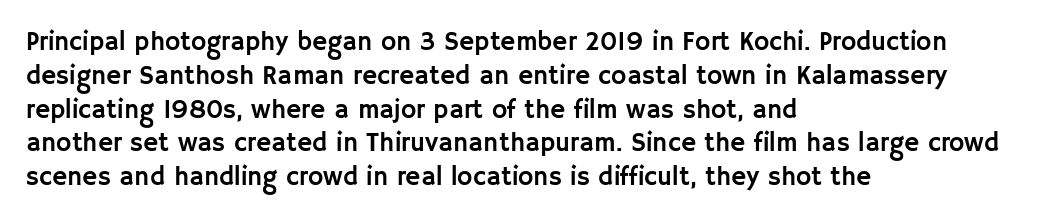
Q: Is the text italic (slanted)? A: No, it is upright.
Q: Is the text underlined? A: No.
Q: How is the paragraph aligned? A: Left-aligned.
Q: Is the spacing between letters normal or unusually wide? A: Normal.
Q: Is the spacing between lines tight, normal or loose? A: Normal.
